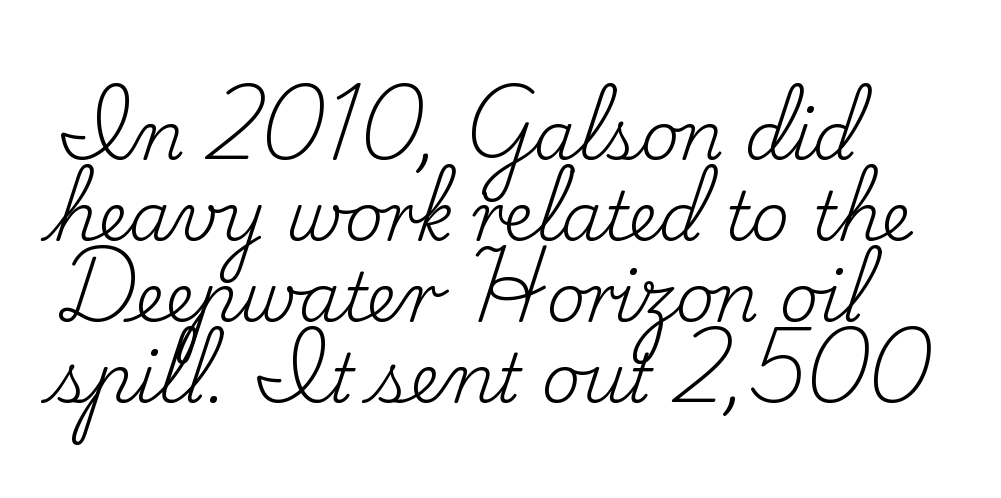
Q: Is the text bold? A: No.
Q: Is the text italic (slanted)? A: Yes.
Q: Is the typeface a serif or a sans-serif typeface? A: Serif.
Q: Is the text underlined? A: No.
Q: How is the paragraph aligned? A: Left-aligned.
Q: Is the spacing between letters normal or unusually wide? A: Normal.
Q: Width (condensed, normal, or wide)? A: Normal.
Q: Stroke contrast? A: Low.
Q: x-height? A: Small.
Q: Monospaced? A: No.
